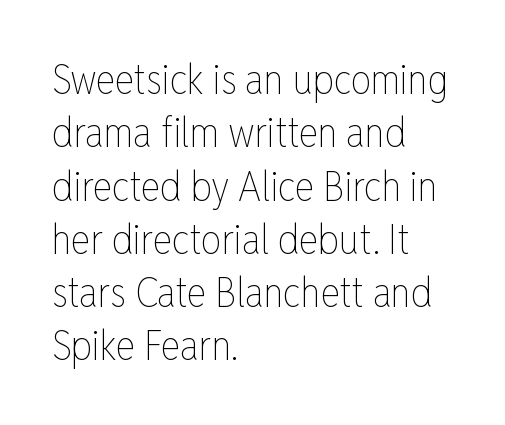
The image shows 41 px thin, condensed type, upright; set left-aligned, normal line spacing (1.3x), normal letter spacing, not underlined; low stroke contrast and a medium x-height.
